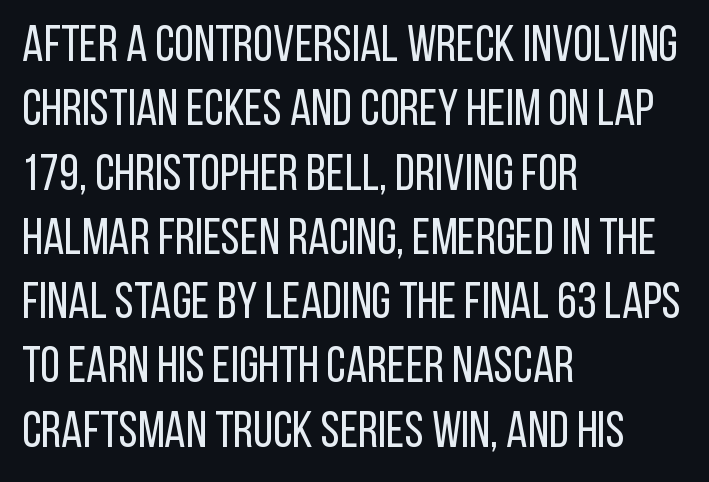
The image shows 51 px regular-weight, condensed sans-serif type, upright; set left-aligned, normal line spacing (1.26x), normal letter spacing, not underlined; low stroke contrast and a large x-height.
